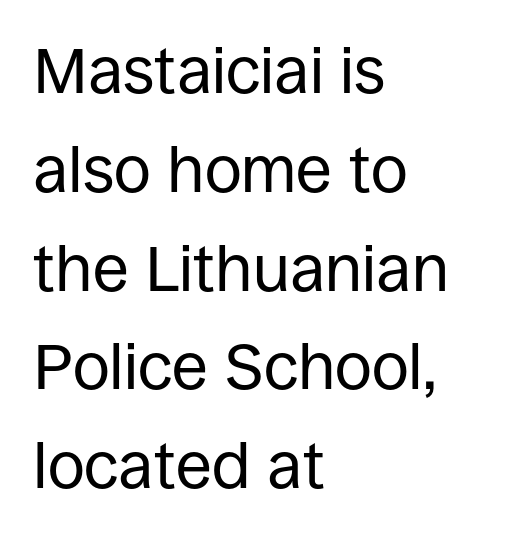
The image shows 65 px regular-weight sans-serif type, upright; set left-aligned, normal line spacing (1.52x), normal letter spacing, not underlined; low stroke contrast and a large x-height.
